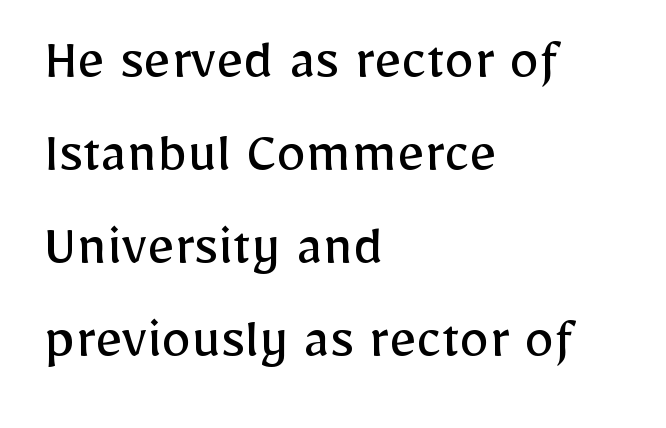
Q: Is the text bold? A: No.
Q: Is the text italic (slanted)? A: No, it is upright.
Q: Is the typeface a serif or a sans-serif typeface? A: Sans-serif.
Q: Is the text underlined? A: No.
Q: How is the paragraph aligned? A: Left-aligned.
Q: Is the spacing between letters normal or unusually wide? A: Normal.
Q: Is the spacing between lines tight, normal or loose? A: Normal.
Q: Width (condensed, normal, or wide)? A: Normal.
Q: Stroke contrast? A: Low.
Q: x-height? A: Medium.
Q: Monospaced? A: No.
